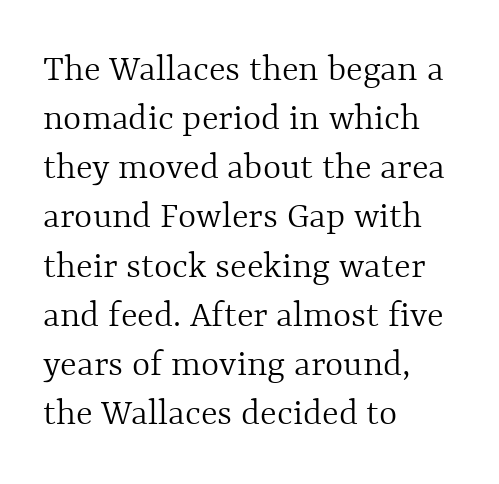
No extra ink here — the face is not bold. No italicization has been applied; the sample stays upright. Teacher's note: observe the even left margin — that is flush-left alignment. Bare-footed words on every line.
